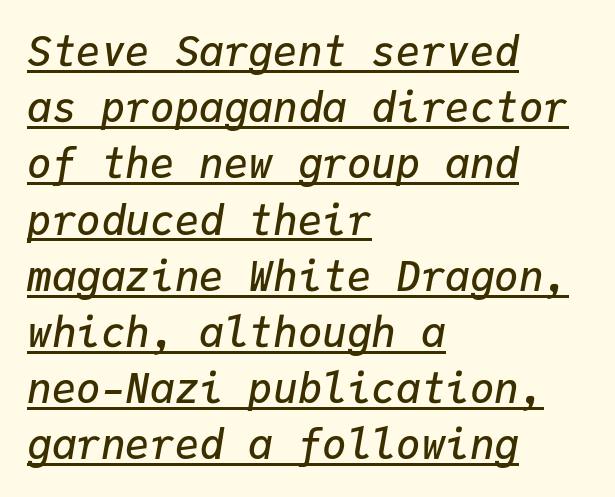
The image shows 41 px semibold type, italic (leaning right), monospaced; set left-aligned, normal line spacing (1.37x), normal letter spacing, underlined; low stroke contrast and a medium x-height.
